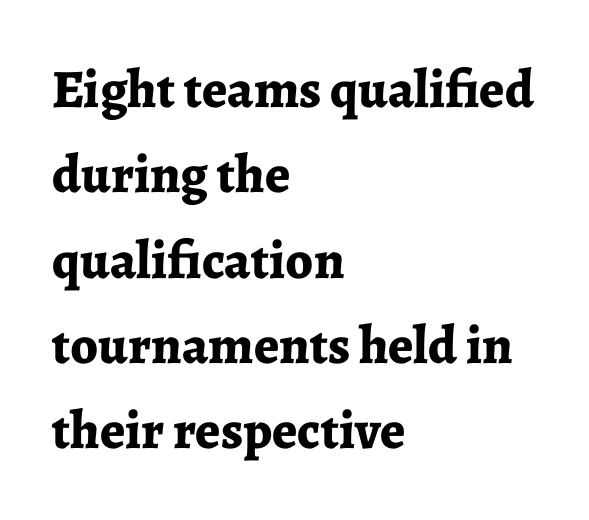
The letters carry serifs — small finishing strokes at the ends of their stems. Do the characters align in a grid? No, the font is proportional. Descenders are the only things crossing below the line. The font is running at its bold setting.
